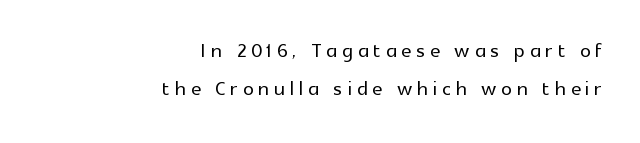
The letters stand straight up with perfectly vertical stems. Type without underlining. Which margin do the lines hug? The right one — the left edge is uneven. Vertical spacing — default.
